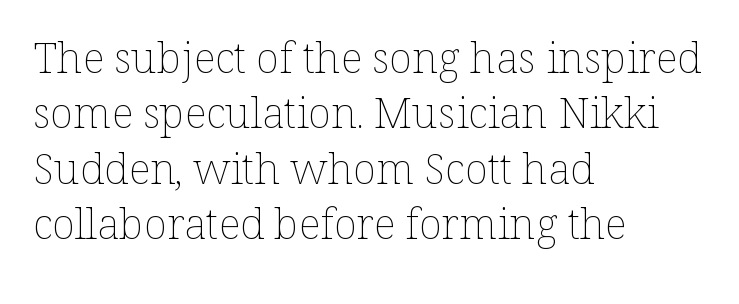
Unmarked baselines from the first word to the last. The lines sit at an ordinary, default distance from one another. Students, note that the glyphs here touch the page at normal intervals. The characters are drawn with everyday or finer stroke widths.
